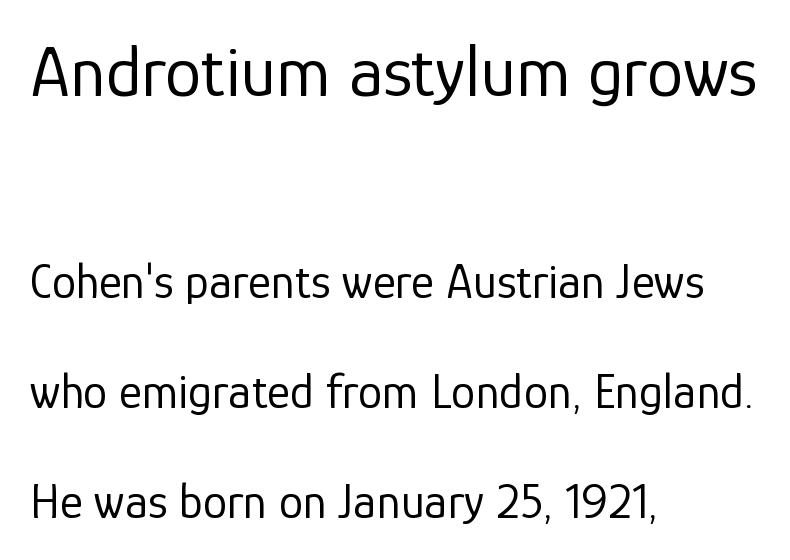
Think of a printed novel: that variable character pitch is what you see here. The baseline area is clear. How are the letters spaced? Ordinarily, with no added tracking. I'd call this a sans setting — the letters go barefoot. Posture: vertical. Regarding leading, the lines here are spaced well apart.
